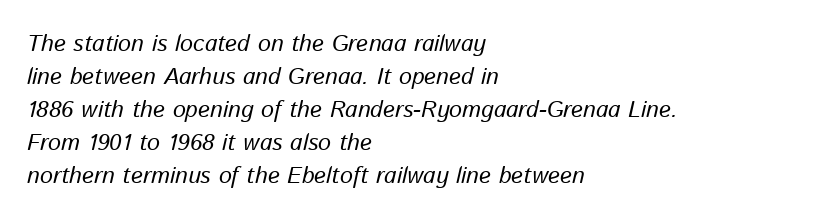
The image shows 23 px text type, italic (leaning right); set left-aligned, normal line spacing (1.44x), normal letter spacing, not underlined.
